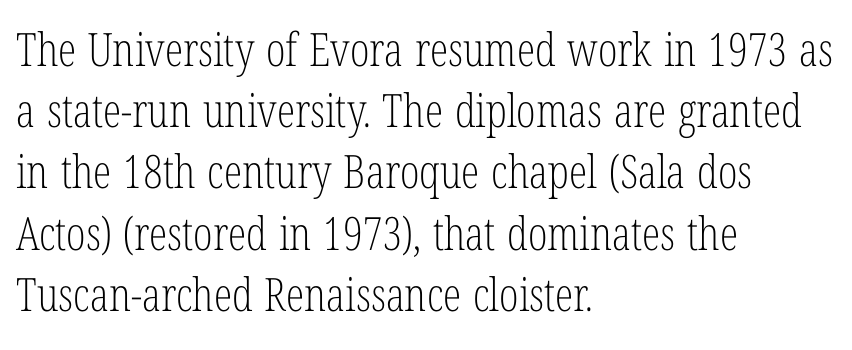
{"serif": "yes", "italic": "no", "bold": "no", "weight": "light", "width": "condensed", "stroke_contrast": "low", "x_height": "medium", "monospaced": "no", "underline": "no", "align": "left", "line_spacing": "normal", "line_spacing_ratio": 1.33, "letter_spacing": "normal", "letter_spacing_em": 0.0, "glyph_px": 46}
